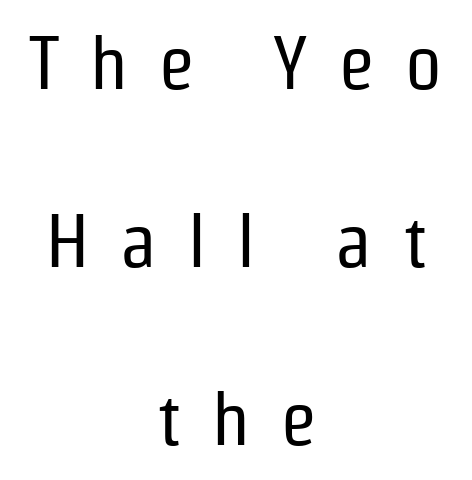
The image shows 76 px regular-weight, condensed sans-serif type, upright; set centered, loose line spacing (2.34x), unusually wide letter spacing (+0.39 em), not underlined; low stroke contrast and a medium x-height.
